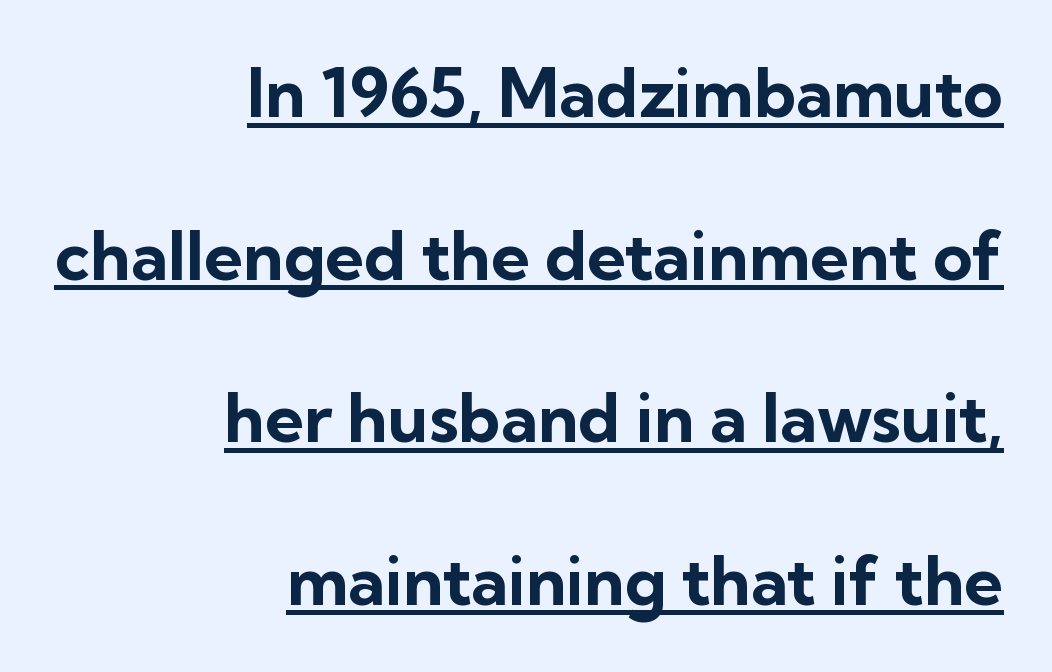
Q: Is the text bold? A: Yes.
Q: Is the text italic (slanted)? A: No, it is upright.
Q: Is the typeface a serif or a sans-serif typeface? A: Sans-serif.
Q: Is the text underlined? A: Yes.
Q: How is the paragraph aligned? A: Right-aligned.
Q: Is the spacing between letters normal or unusually wide? A: Normal.
Q: Is the spacing between lines tight, normal or loose? A: Loose.
Q: Width (condensed, normal, or wide)? A: Normal.
Q: Stroke contrast? A: Low.
Q: x-height? A: Medium.
Q: Monospaced? A: No.
